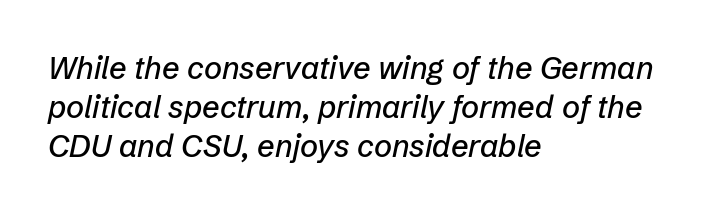
The image shows 31 px text type, italic (leaning right); set left-aligned, normal line spacing (1.26x), normal letter spacing, not underlined; low stroke contrast and a medium x-height.
